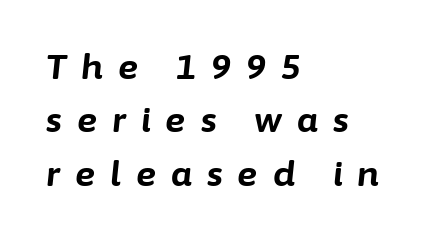
Teacher's note: observe the even left margin — that is flush-left alignment. If you measured baseline to baseline, you'd find a middling distance. The face used here is proportionally spaced, like ordinary book or web type. The font is running at its bold setting. The foot of each line stays bare and open. The gaps between neighbouring characters are conspicuously large.
